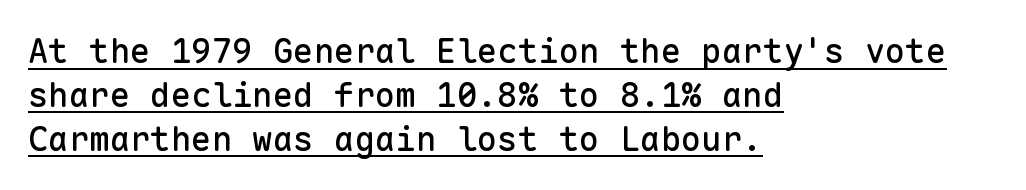
This is the regular roman posture of the typeface. Look at the bottom of the vertical strokes: they stop flat, with no serifs. This sample is left-justified, so line endings fall wherever the words run out. Looks like someone drew a line under every word here. Vertical spacing — default. The gaps between neighbouring characters are ordinary and unremarkable.
